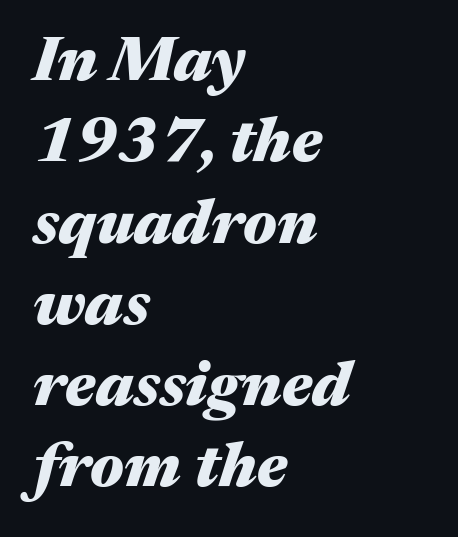
The image shows 63 px heavy, wide type, italic (leaning right); set left-aligned, normal line spacing (1.29x), normal letter spacing, not underlined; medium stroke contrast and a medium x-height.
